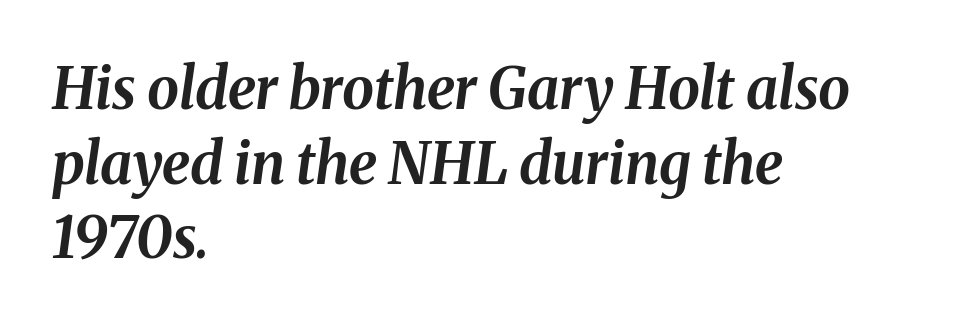
{"italic": "yes", "lean": "right", "slant_degrees": 8, "bold": "yes", "weight": "bold", "width": "normal", "stroke_contrast": "medium", "x_height": "medium", "monospaced": "no", "underline": "no", "align": "left", "line_spacing": "normal", "line_spacing_ratio": 1.31, "letter_spacing": "normal", "letter_spacing_em": 0.0, "glyph_px": 57}
